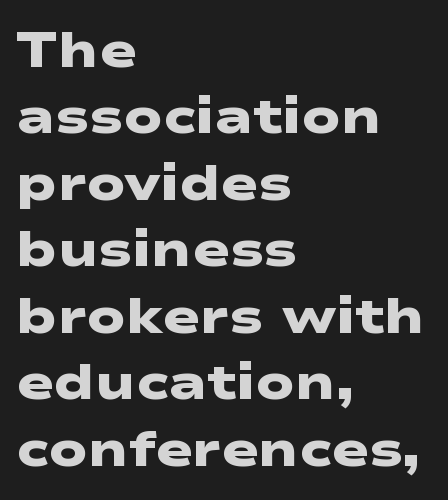
{"serif": "no", "bold": "yes", "weight": "heavy", "width": "wide", "stroke_contrast": "low", "x_height": "medium", "monospaced": "no", "underline": "no", "align": "left", "line_spacing": "normal", "line_spacing_ratio": 1.33, "letter_spacing": "normal", "letter_spacing_em": 0.0, "glyph_px": 50}
